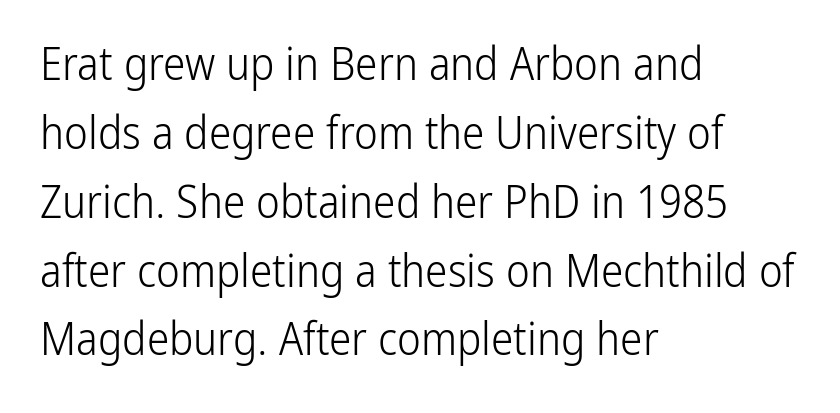
Q: Is the text bold? A: No.
Q: Is the text italic (slanted)? A: No, it is upright.
Q: Is the typeface a serif or a sans-serif typeface? A: Sans-serif.
Q: Is the text underlined? A: No.
Q: How is the paragraph aligned? A: Left-aligned.
Q: Is the spacing between letters normal or unusually wide? A: Normal.
Q: Is the spacing between lines tight, normal or loose? A: Normal.
Q: Width (condensed, normal, or wide)? A: Condensed.
Q: Stroke contrast? A: Low.
Q: x-height? A: Medium.
Q: Monospaced? A: No.
